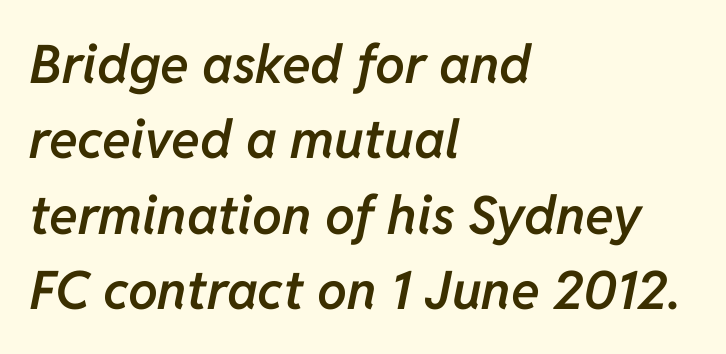
Q: Is the text bold? A: Semi-bold.
Q: Is the text italic (slanted)? A: Yes, it leans right by about 11 degrees.
Q: Is the text underlined? A: No.
Q: How is the paragraph aligned? A: Left-aligned.
Q: Is the spacing between letters normal or unusually wide? A: Normal.
Q: Is the spacing between lines tight, normal or loose? A: Normal.
Q: Width (condensed, normal, or wide)? A: Normal.
Q: Stroke contrast? A: Low.
Q: x-height? A: Medium.
Q: Monospaced? A: No.
